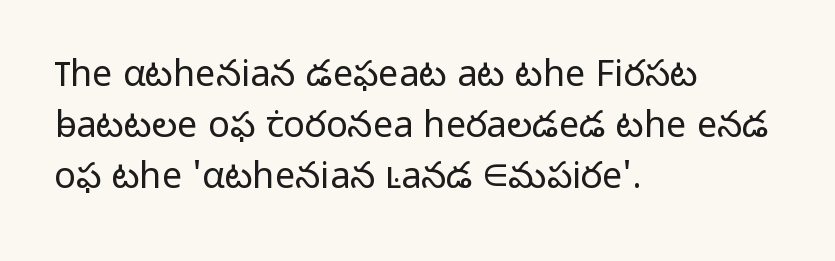
The image shows 36 px light sans-serif type, upright; set left-aligned, normal line spacing (1.42x), normal letter spacing, not underlined; low stroke contrast and a medium x-height.
